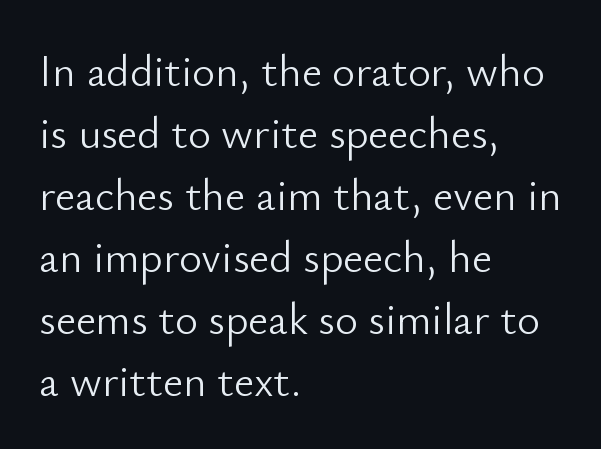
Examine the stroke ends and you'll find no serifs. Is this a fixed-width face? No — the glyphs have proportional, varying widths. You can tell it's not italic because the verticals are truly vertical. This is not heavy type; no bold has been used. Each word holds together tightly as a unit, with standard inter-letter gaps.
